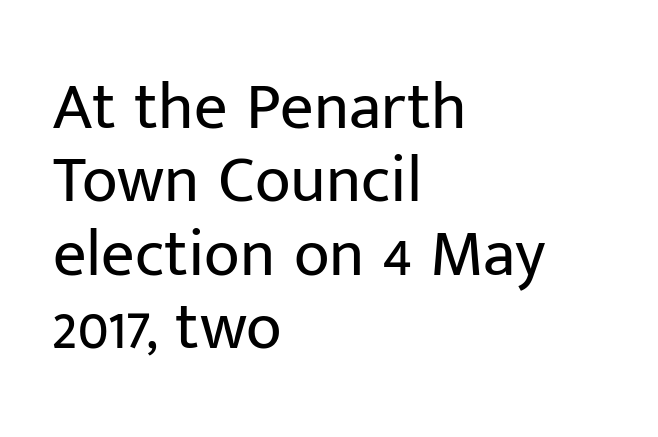
This reads as an unemphasized weight, regular at the heaviest. Style check: upright. The letterforms sit shoulder to shoulder at normal distance. Is this a fixed-width face? No — the glyphs have proportional, varying widths. Quick note: underline off.
